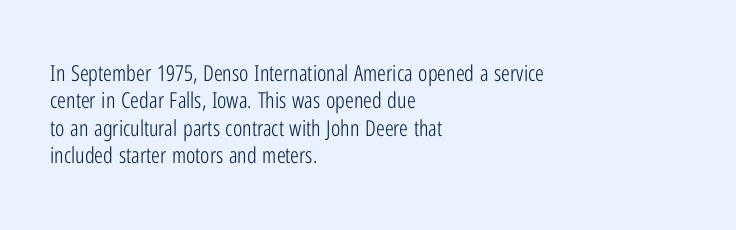
Q: Is the text bold? A: No.
Q: Is the text italic (slanted)? A: No, it is upright.
Q: Is the text underlined? A: No.
Q: How is the paragraph aligned? A: Left-aligned.
Q: Is the spacing between letters normal or unusually wide? A: Normal.
